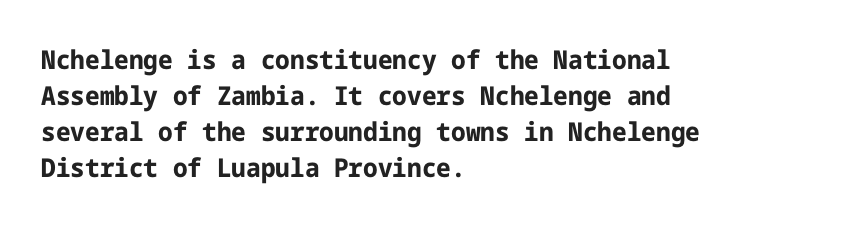
{"italic": "no", "bold": "yes", "underline": "no", "align": "left", "line_spacing": "normal", "line_spacing_ratio": 1.38, "letter_spacing": "normal", "letter_spacing_em": 0.0, "glyph_px": 26}
